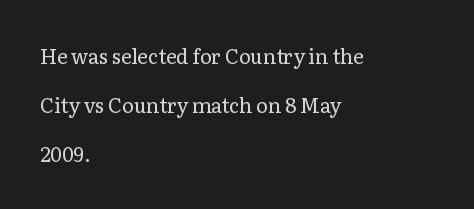
{"italic": "no", "bold": "no", "underline": "no", "align": "left", "line_spacing": "loose", "line_spacing_ratio": 2.44, "letter_spacing": "normal", "letter_spacing_em": 0.0, "glyph_px": 20}
